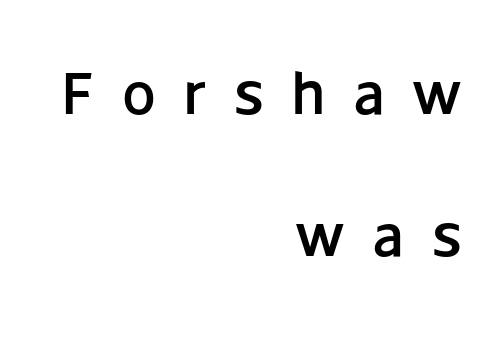
Q: Is the text italic (slanted)? A: No, it is upright.
Q: Is the typeface a serif or a sans-serif typeface? A: Sans-serif.
Q: Is the text underlined? A: No.
Q: How is the paragraph aligned? A: Right-aligned.
Q: Is the spacing between letters normal or unusually wide? A: Unusually wide.
Q: Is the spacing between lines tight, normal or loose? A: Loose.
Q: Width (condensed, normal, or wide)? A: Normal.
Q: Stroke contrast? A: Low.
Q: x-height? A: Large.
Q: Monospaced? A: No.
